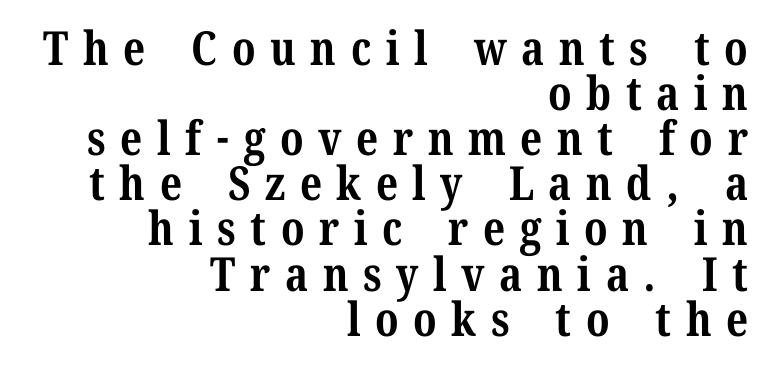
The image shows 47 px bold serif type, upright; set right-aligned, tight line spacing (0.96x), unusually wide letter spacing (+0.31 em), not underlined; medium stroke contrast and a medium x-height.
